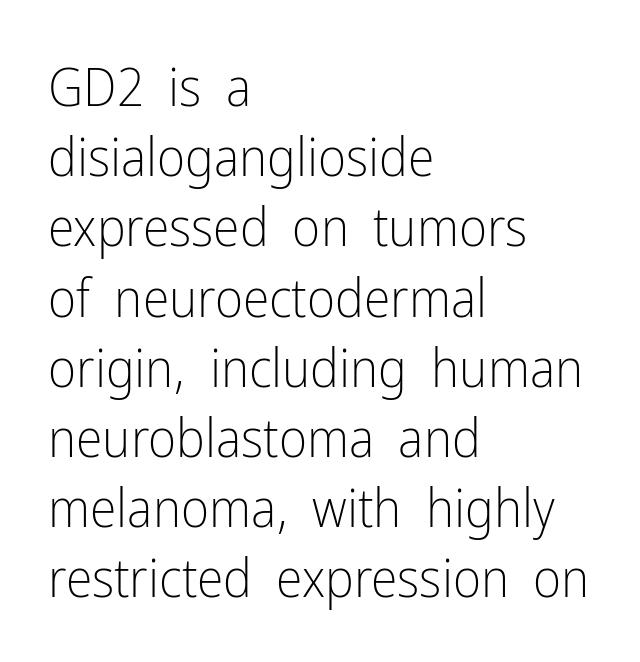
{"serif": "no", "italic": "no", "bold": "no", "weight": "light", "width": "condensed", "stroke_contrast": "low", "x_height": "medium", "monospaced": "no", "underline": "no", "align": "left", "line_spacing": "normal", "line_spacing_ratio": 1.3, "letter_spacing": "normal", "letter_spacing_em": 0.0, "glyph_px": 54}
